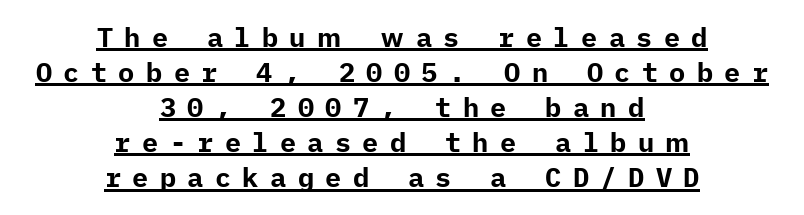
The image shows 27 px bold type, upright; set centered, normal line spacing (1.3x), unusually wide letter spacing (+0.42 em), underlined.
